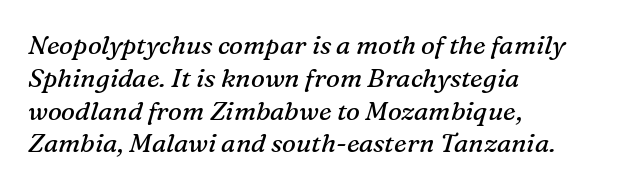
The image shows 26 px text type, italic (leaning right); set left-aligned, normal line spacing (1.26x), normal letter spacing, not underlined.
